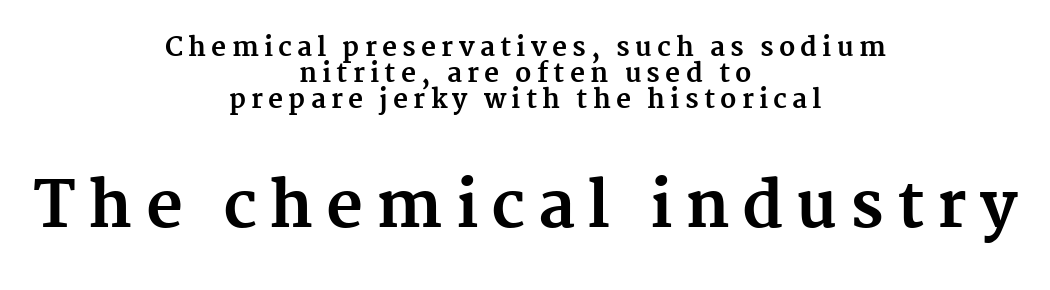
Q: Is the text bold? A: Yes.
Q: Is the text italic (slanted)? A: No, it is upright.
Q: Is the typeface a serif or a sans-serif typeface? A: Serif.
Q: Is the text underlined? A: No.
Q: How is the paragraph aligned? A: Centered.
Q: Is the spacing between letters normal or unusually wide? A: Unusually wide.
Q: Is the spacing between lines tight, normal or loose? A: Tight.
Q: Which block of text is set in a larger size, the first (top) or the second (bottom)? A: The second (bottom) one.
Q: Width (condensed, normal, or wide)? A: Normal.
Q: Stroke contrast? A: Medium.
Q: x-height? A: Medium.
Q: Monospaced? A: No.
